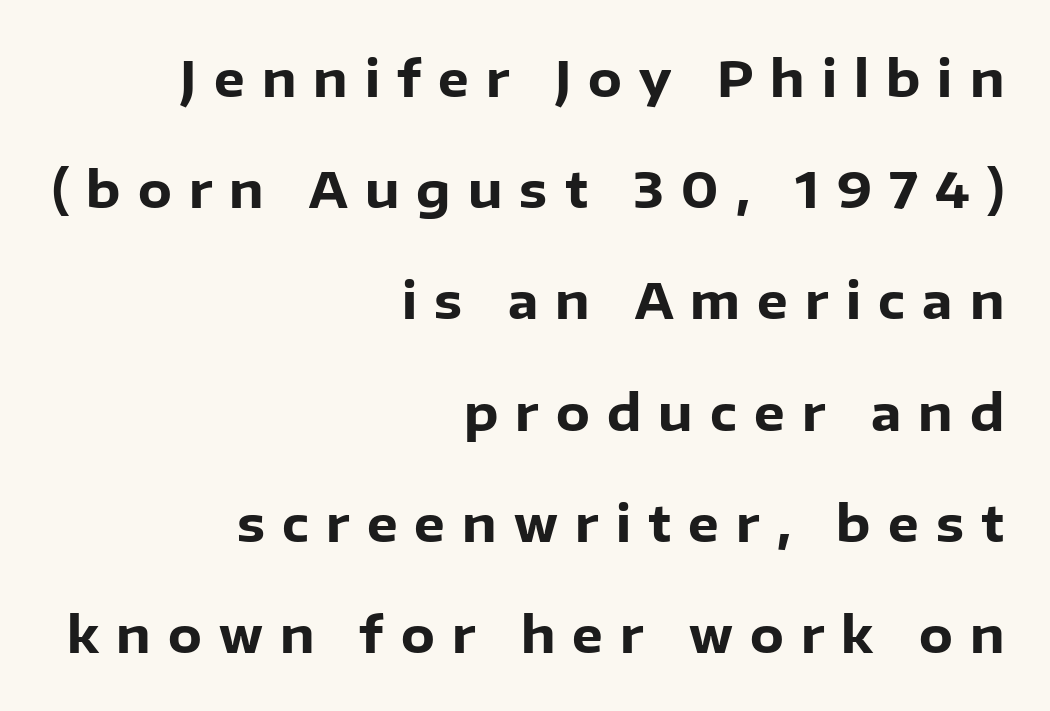
Q: Is the text bold? A: Yes.
Q: Is the text italic (slanted)? A: No, it is upright.
Q: Is the typeface a serif or a sans-serif typeface? A: Sans-serif.
Q: Is the text underlined? A: No.
Q: How is the paragraph aligned? A: Right-aligned.
Q: Is the spacing between letters normal or unusually wide? A: Unusually wide.
Q: Is the spacing between lines tight, normal or loose? A: Loose.
Q: Width (condensed, normal, or wide)? A: Normal.
Q: Stroke contrast? A: Low.
Q: x-height? A: Medium.
Q: Monospaced? A: No.
